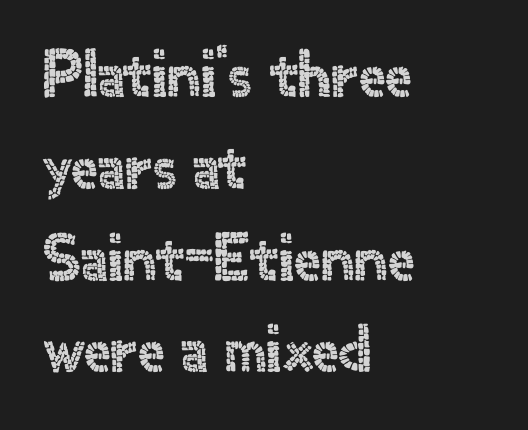
Q: Is the text italic (slanted)? A: No, it is upright.
Q: Is the typeface a serif or a sans-serif typeface? A: Sans-serif.
Q: Is the text underlined? A: No.
Q: How is the paragraph aligned? A: Left-aligned.
Q: Is the spacing between letters normal or unusually wide? A: Normal.
Q: Is the spacing between lines tight, normal or loose? A: Normal.
Q: Width (condensed, normal, or wide)? A: Normal.
Q: x-height? A: Small.
Q: Monospaced? A: No.
